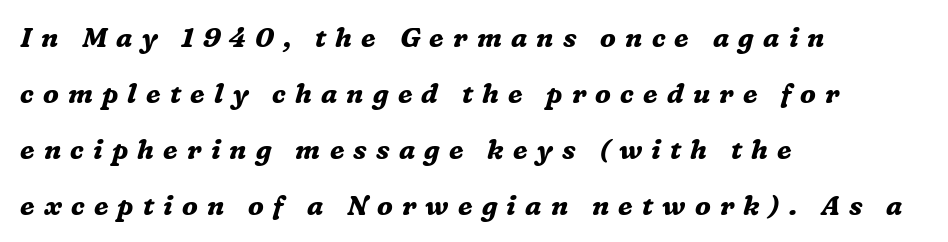
This sample trades compactness for vertical openness between lines. Students, note that the glyphs here are deliberately spaced far apart. This sample is left-justified, so line endings fall wherever the words run out. Thick stems and heavy bowls — unmistakably bold. Descenders are the only things crossing below the line.
